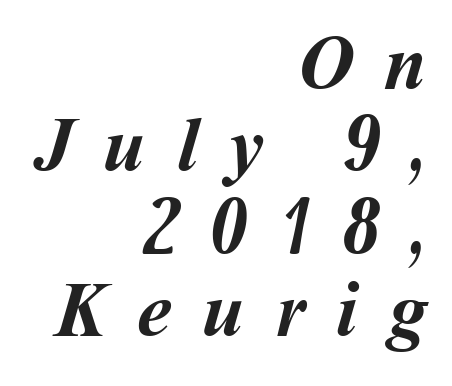
Q: Is the text bold? A: Yes.
Q: Is the text underlined? A: No.
Q: How is the paragraph aligned? A: Right-aligned.
Q: Is the spacing between letters normal or unusually wide? A: Unusually wide.
Q: Is the spacing between lines tight, normal or loose? A: Tight.
Q: Width (condensed, normal, or wide)? A: Normal.
Q: Stroke contrast? A: Medium.
Q: x-height? A: Medium.
Q: Monospaced? A: No.
